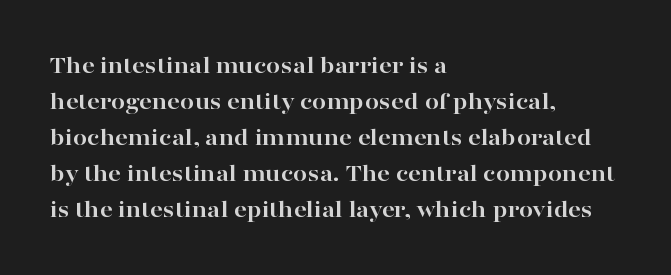
{"italic": "no", "bold": "yes", "underline": "no", "align": "left", "line_spacing": "normal", "line_spacing_ratio": 1.44, "letter_spacing": "normal", "letter_spacing_em": 0.0, "glyph_px": 25}
